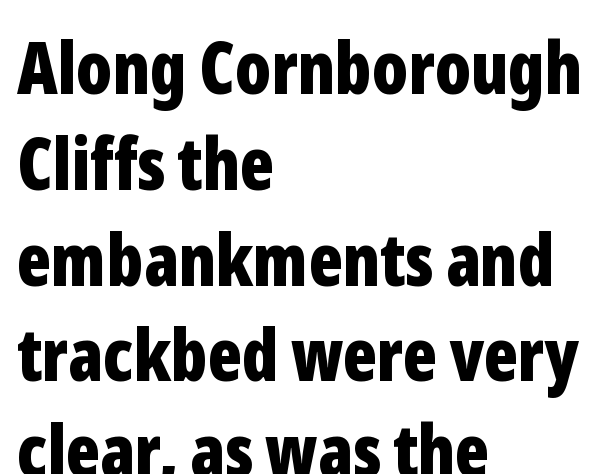
Q: Is the text bold? A: Yes.
Q: Is the text italic (slanted)? A: No, it is upright.
Q: Is the typeface a serif or a sans-serif typeface? A: Sans-serif.
Q: Is the text underlined? A: No.
Q: How is the paragraph aligned? A: Left-aligned.
Q: Is the spacing between letters normal or unusually wide? A: Normal.
Q: Is the spacing between lines tight, normal or loose? A: Normal.
Q: Width (condensed, normal, or wide)? A: Condensed.
Q: Stroke contrast? A: Low.
Q: x-height? A: Medium.
Q: Monospaced? A: No.
